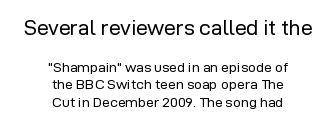
Q: Is the text bold? A: No.
Q: Is the text italic (slanted)? A: No, it is upright.
Q: Is the text underlined? A: No.
Q: How is the paragraph aligned? A: Centered.
Q: Is the spacing between letters normal or unusually wide? A: Normal.
Q: Which block of text is set in a larger size, the first (top) or the second (bottom)? A: The first (top) one.
